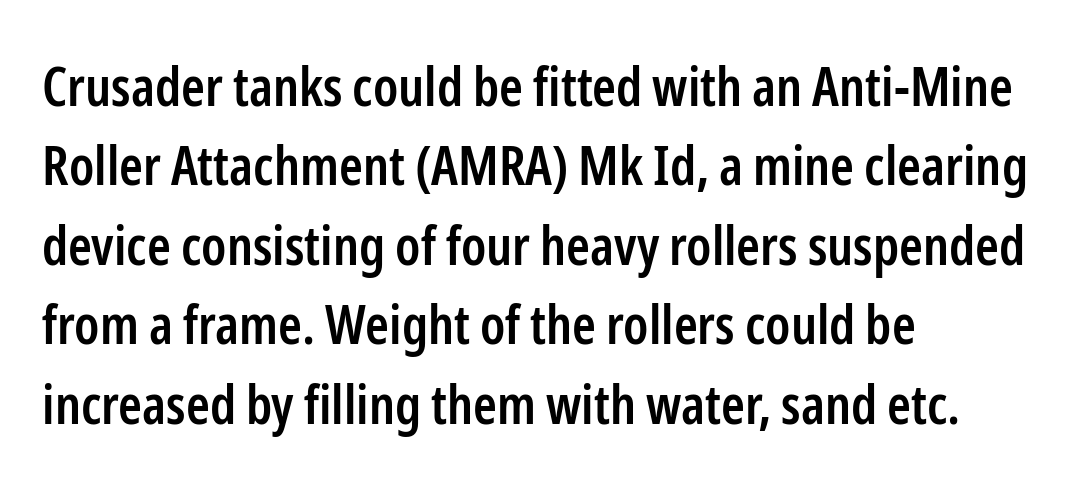
The space between consecutive lines is moderate. The gaps between neighbouring characters are ordinary and unremarkable. Letters rest on an invisible, unmarked baseline. Think of a printed novel: that variable character pitch is what you see here. Firm but not heavy-handed strokes: this text is semibold. Each line starts at the same left margin while the right side varies.
